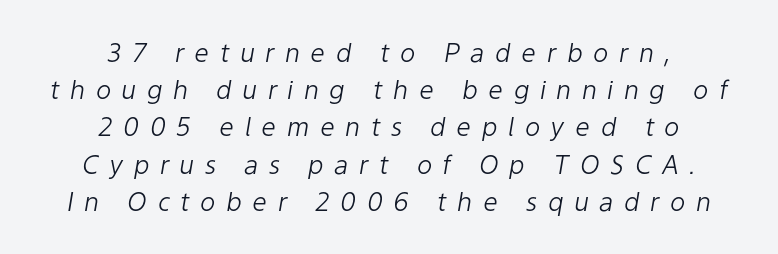
Every row of glyphs is offset so its center matches the block's center. Emphasis-style slanted type is in use. If you measured baseline to baseline, you'd find a middling distance. Descenders hang freely into open space. Unbolded letterforms with no extra heft. Display-style spreading of the glyphs; the letterfit is very open.
